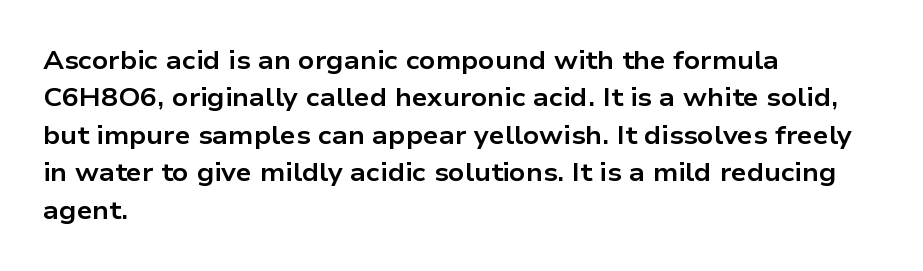
Q: Is the text bold? A: Yes.
Q: Is the text italic (slanted)? A: No, it is upright.
Q: Is the text underlined? A: No.
Q: How is the paragraph aligned? A: Left-aligned.
Q: Is the spacing between letters normal or unusually wide? A: Normal.
Q: Is the spacing between lines tight, normal or loose? A: Normal.
